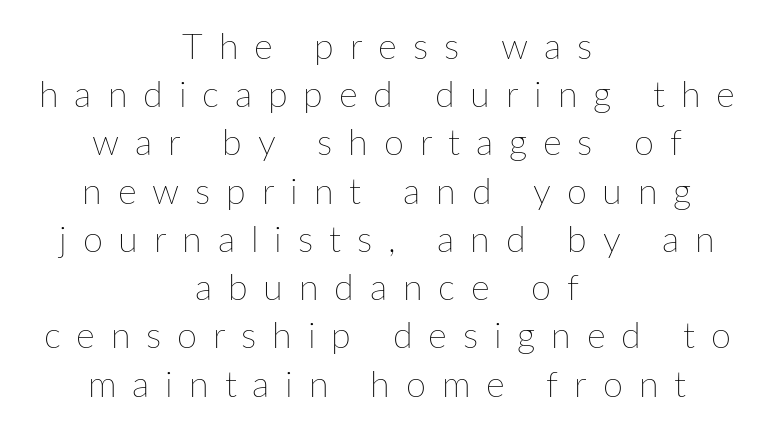
The gap between lines stays unmarked. The tracking jumps out immediately: characters are airy and widely separated. These lines are rendered in a variable-pitch font. Designer's note — italics off, roman on. The text block is weighted toward neither margin, spreading evenly from the middle.
